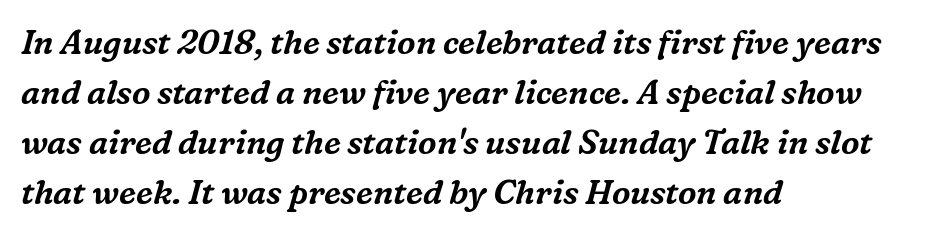
The letters advance in unequal steps, a hallmark of proportional type. Italic: yes, the glyphs are oblique. The foot of each line stays bare and open. The line texture is even and compact thanks to regular tracking. Summary of vertical rhythm: regular, with standard interline spacing. The lines in this sample share a left origin and differ only in where they stop.
